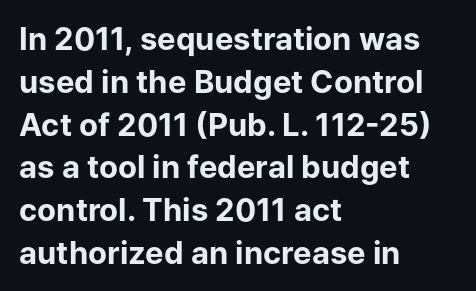
Q: Is the text bold? A: Yes.
Q: Is the text italic (slanted)? A: No, it is upright.
Q: Is the typeface a serif or a sans-serif typeface? A: Sans-serif.
Q: Is the text underlined? A: No.
Q: How is the paragraph aligned? A: Left-aligned.
Q: Is the spacing between letters normal or unusually wide? A: Normal.
Q: Is the spacing between lines tight, normal or loose? A: Normal.
Q: Width (condensed, normal, or wide)? A: Normal.
Q: Stroke contrast? A: Low.
Q: x-height? A: Medium.
Q: Monospaced? A: No.
